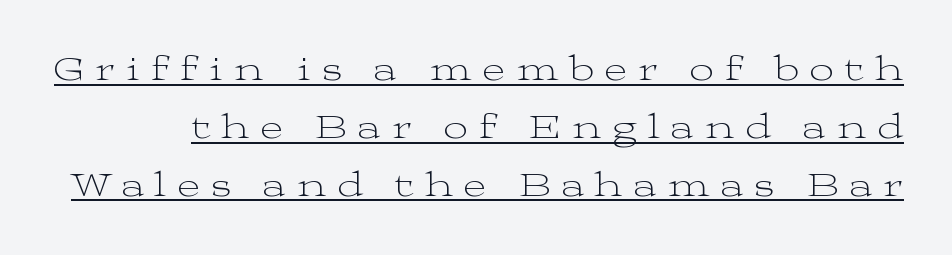
Q: Is the text bold? A: No.
Q: Is the text italic (slanted)? A: No, it is upright.
Q: Is the typeface a serif or a sans-serif typeface? A: Serif.
Q: Is the text underlined? A: Yes.
Q: Is the spacing between letters normal or unusually wide? A: Unusually wide.
Q: Is the spacing between lines tight, normal or loose? A: Normal.
Q: Width (condensed, normal, or wide)? A: Wide.
Q: Stroke contrast? A: Medium.
Q: x-height? A: Medium.
Q: Monospaced? A: No.
